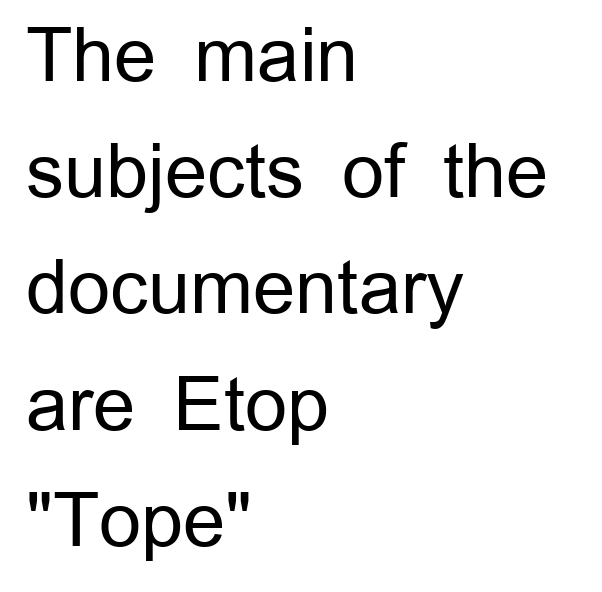
{"serif": "no", "italic": "no", "bold": "no", "weight": "regular", "width": "normal", "stroke_contrast": "low", "x_height": "medium", "monospaced": "no", "underline": "no", "align": "left", "line_spacing": "normal", "line_spacing_ratio": 1.57, "letter_spacing": "normal", "letter_spacing_em": 0.0, "glyph_px": 74}
